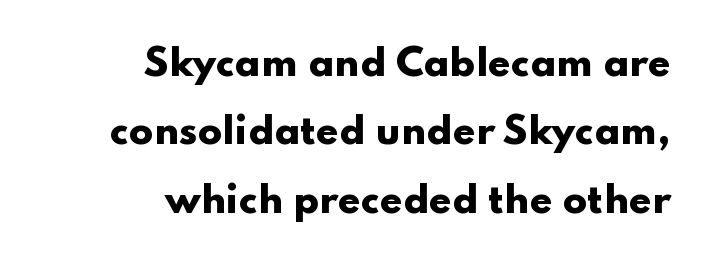
The image shows 36 px heavy, wide sans-serif type, upright; set right-aligned, loose line spacing (1.9x), normal letter spacing, not underlined; low stroke contrast and a small x-height.
